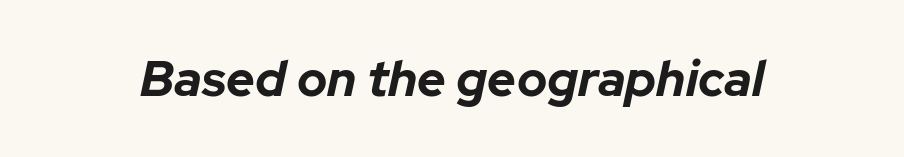
{"italic": "yes", "lean": "right", "slant_degrees": 12, "bold": "yes", "weight": "bold", "width": "normal", "stroke_contrast": "low", "x_height": "medium", "monospaced": "no", "underline": "no", "letter_spacing": "normal", "letter_spacing_em": 0.0, "glyph_px": 50}
